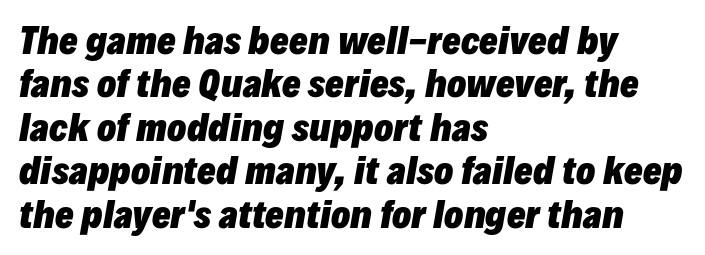
{"italic": "yes", "lean": "right", "slant_degrees": 10, "bold": "yes", "weight": "heavy", "width": "normal", "stroke_contrast": "low", "x_height": "medium", "monospaced": "no", "underline": "no", "align": "left", "line_spacing_ratio": 1.24, "letter_spacing": "normal", "letter_spacing_em": 0.0, "glyph_px": 35}
